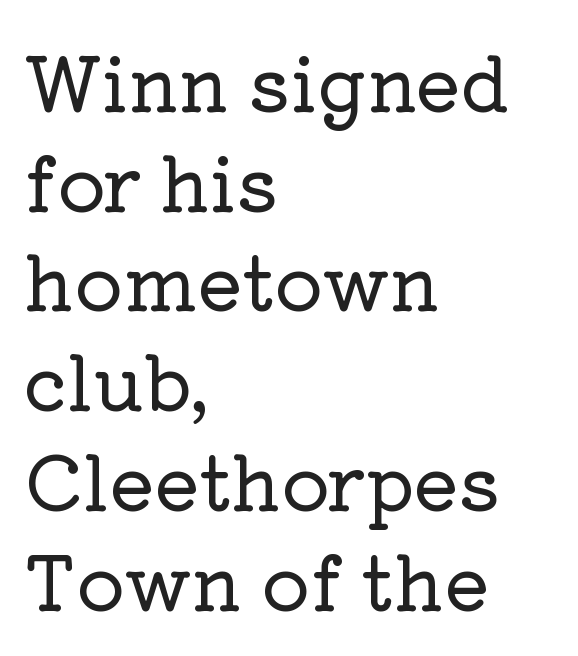
{"serif": "yes", "italic": "no", "width": "normal", "stroke_contrast": "low", "x_height": "medium", "monospaced": "no", "underline": "no", "align": "left", "line_spacing": "normal", "line_spacing_ratio": 1.33, "letter_spacing": "normal", "letter_spacing_em": 0.0, "glyph_px": 75}
